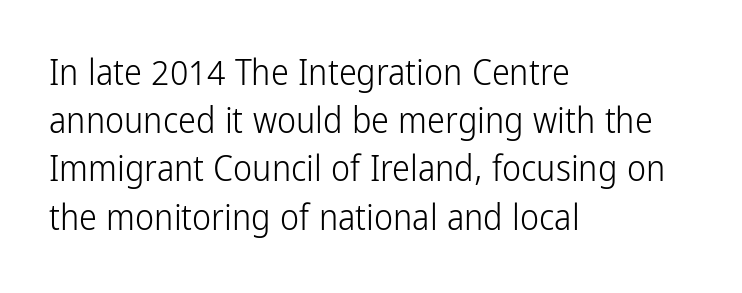
{"serif": "no", "italic": "no", "bold": "no", "weight": "light", "width": "condensed", "stroke_contrast": "low", "x_height": "medium", "monospaced": "no", "underline": "no", "align": "left", "line_spacing": "normal", "line_spacing_ratio": 1.34, "letter_spacing": "normal", "letter_spacing_em": 0.0, "glyph_px": 36}
